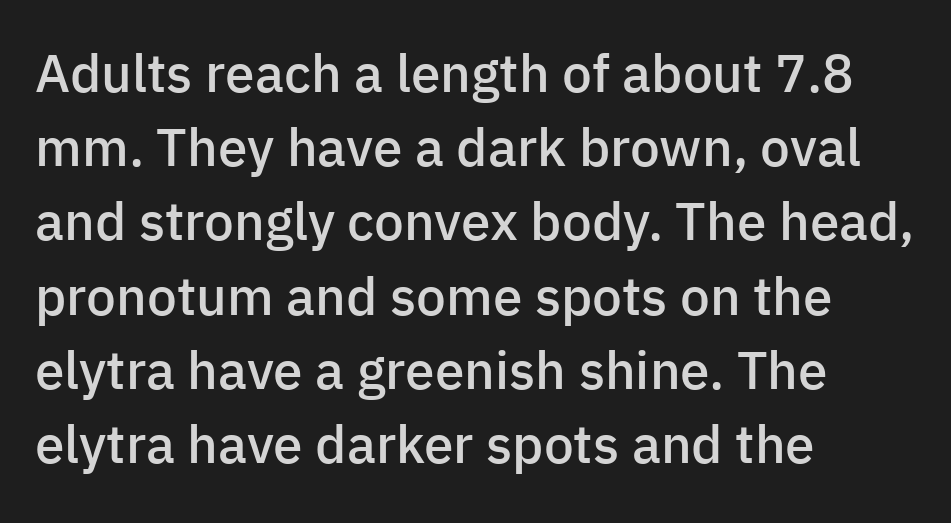
The image shows 53 px semibold sans-serif type, upright; set left-aligned, normal line spacing (1.4x), normal letter spacing, not underlined; low stroke contrast and a medium x-height.
